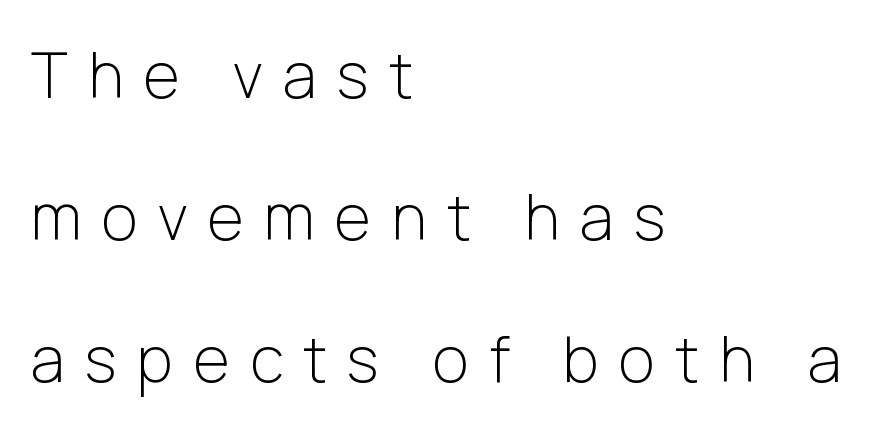
Q: Is the text bold? A: No.
Q: Is the text italic (slanted)? A: No, it is upright.
Q: Is the typeface a serif or a sans-serif typeface? A: Sans-serif.
Q: Is the text underlined? A: No.
Q: How is the paragraph aligned? A: Left-aligned.
Q: Is the spacing between letters normal or unusually wide? A: Unusually wide.
Q: Is the spacing between lines tight, normal or loose? A: Loose.
Q: Width (condensed, normal, or wide)? A: Normal.
Q: Stroke contrast? A: Low.
Q: x-height? A: Medium.
Q: Monospaced? A: No.
